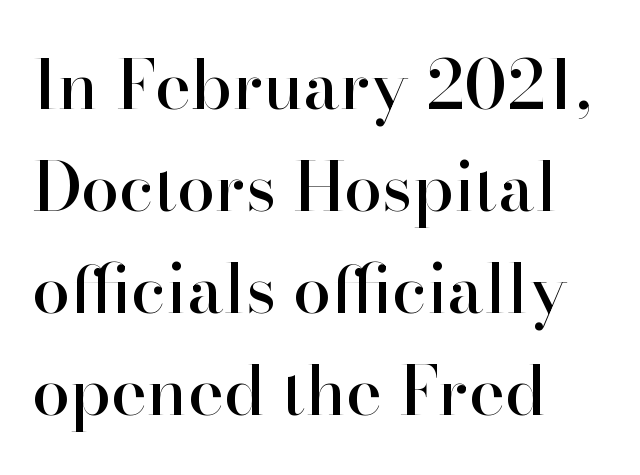
The image shows 68 px serif type, upright; set left-aligned, normal line spacing (1.5x), normal letter spacing, not underlined; high stroke contrast and a small x-height.
